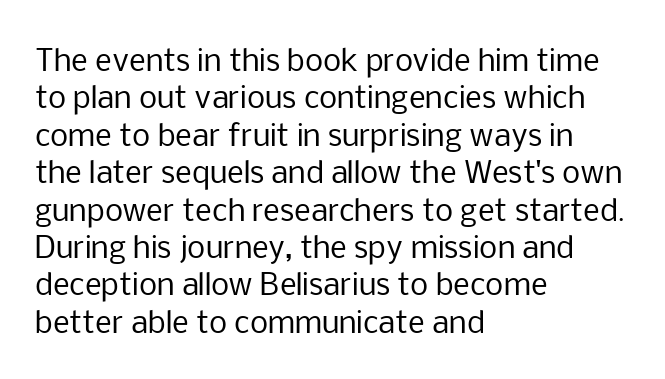
The image shows 29 px regular-weight sans-serif type, upright; set left-aligned, normal line spacing (1.29x), normal letter spacing, not underlined; low stroke contrast and a medium x-height.
